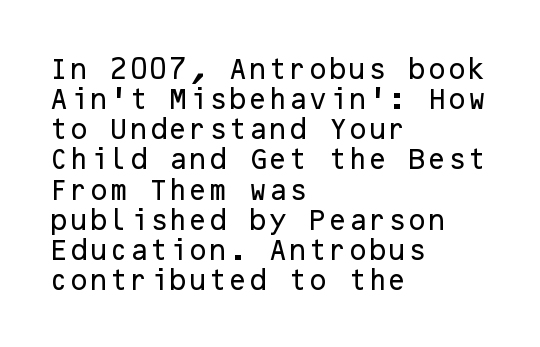
Q: Is the text italic (slanted)? A: No, it is upright.
Q: Is the text underlined? A: No.
Q: How is the paragraph aligned? A: Left-aligned.
Q: Is the spacing between letters normal or unusually wide? A: Normal.
Q: Is the spacing between lines tight, normal or loose? A: Normal.
